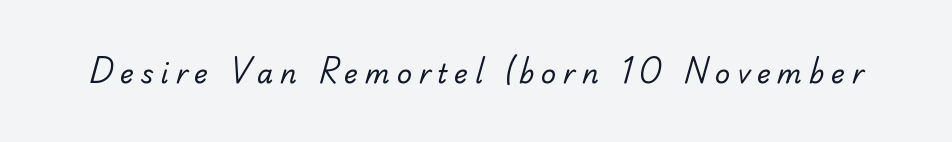
The image shows 26 px text type; set unusually wide letter spacing (+0.26 em), not underlined.
